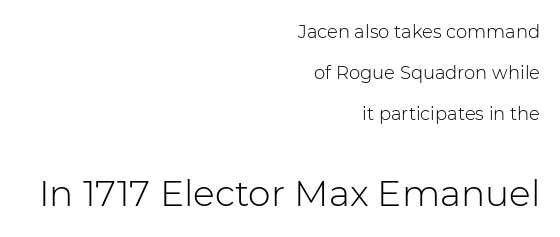
The rendering anchors every line to the right-hand side. Lines of text with bare space underneath. Successive baselines arrive slowly, with a big drop between each. Unlike italic type, these characters show no tilt at all.
